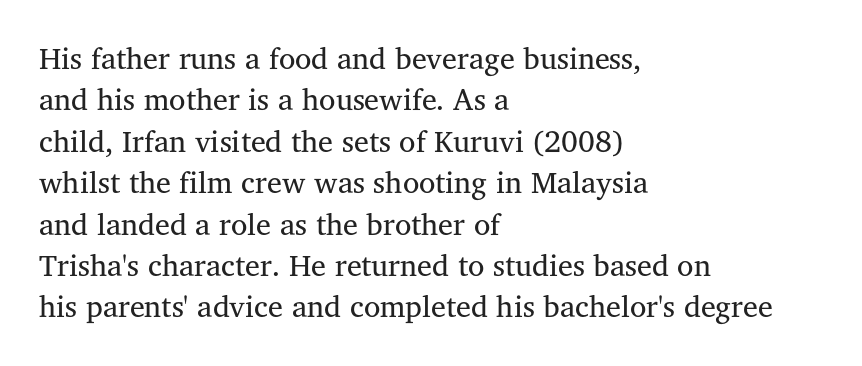
The image shows 30 px regular-weight serif type, upright; set left-aligned, normal line spacing (1.38x), normal letter spacing, not underlined; medium stroke contrast and a medium x-height.
